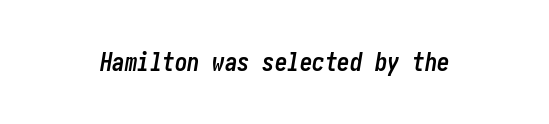
{"italic": "yes", "lean": "right", "slant_degrees": 10, "bold": "yes", "underline": "no", "letter_spacing": "normal", "letter_spacing_em": 0.0, "glyph_px": 25}
